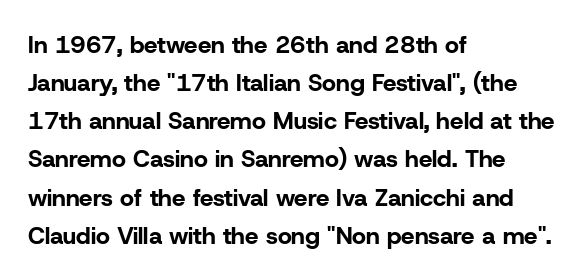
Any mark beneath the type? The region is blank. The letters stand upright; this is a roman face. The type is set solid horizontally, with unmodified tracking. Which margin do the lines hug? The left one — the right edge is uneven. The rendering uses a bold face; every stroke is thick and dark.
